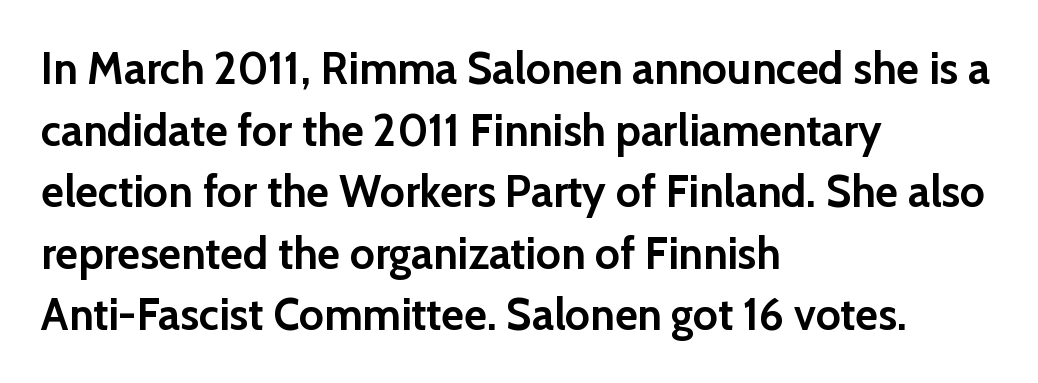
Q: Is the text bold? A: Yes.
Q: Is the text italic (slanted)? A: No, it is upright.
Q: Is the typeface a serif or a sans-serif typeface? A: Sans-serif.
Q: Is the text underlined? A: No.
Q: How is the paragraph aligned? A: Left-aligned.
Q: Is the spacing between letters normal or unusually wide? A: Normal.
Q: Is the spacing between lines tight, normal or loose? A: Normal.
Q: Width (condensed, normal, or wide)? A: Normal.
Q: Stroke contrast? A: Low.
Q: x-height? A: Medium.
Q: Monospaced? A: No.
